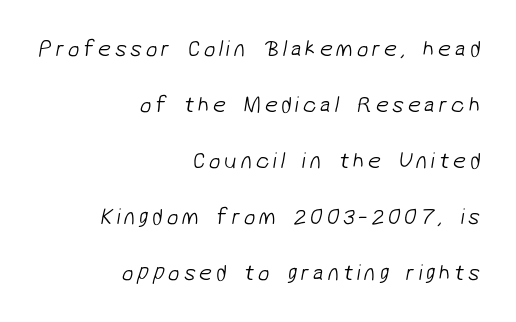
Q: Is the text bold? A: No.
Q: Is the text underlined? A: No.
Q: How is the paragraph aligned? A: Right-aligned.
Q: Is the spacing between lines tight, normal or loose? A: Loose.
